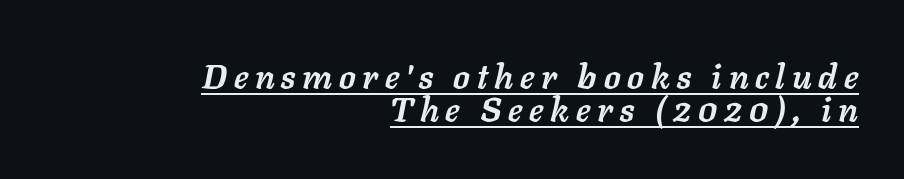
{"italic": "yes", "lean": "right", "slant_degrees": 11, "bold": "yes", "weight": "semibold", "width": "normal", "stroke_contrast": "low", "x_height": "medium", "monospaced": "no", "underline": "yes", "align": "right", "line_spacing": "tight", "line_spacing_ratio": 0.97, "letter_spacing": "wide", "letter_spacing_em": 0.2, "glyph_px": 34}
